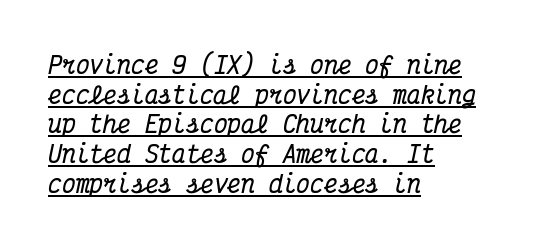
Q: Is the text bold? A: Yes.
Q: Is the text italic (slanted)? A: Yes, it leans right by about 12 degrees.
Q: Is the text underlined? A: Yes.
Q: How is the paragraph aligned? A: Left-aligned.
Q: Is the spacing between letters normal or unusually wide? A: Normal.
Q: Is the spacing between lines tight, normal or loose? A: Normal.
